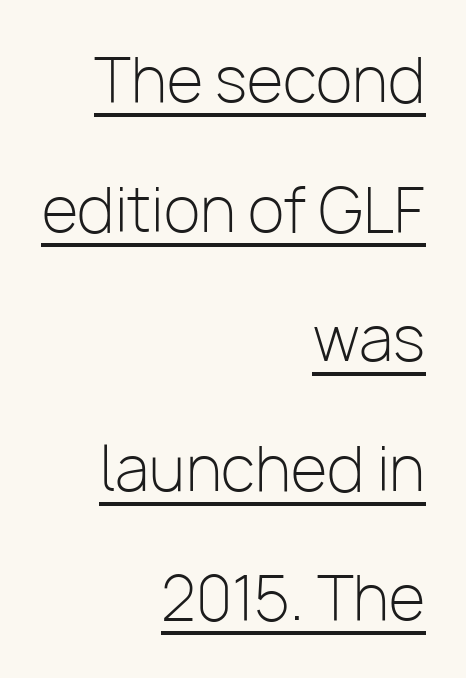
Q: Is the text bold? A: No.
Q: Is the text italic (slanted)? A: No, it is upright.
Q: Is the typeface a serif or a sans-serif typeface? A: Sans-serif.
Q: Is the text underlined? A: Yes.
Q: How is the paragraph aligned? A: Right-aligned.
Q: Is the spacing between letters normal or unusually wide? A: Normal.
Q: Is the spacing between lines tight, normal or loose? A: Loose.
Q: Width (condensed, normal, or wide)? A: Normal.
Q: Stroke contrast? A: Low.
Q: x-height? A: Medium.
Q: Monospaced? A: No.
